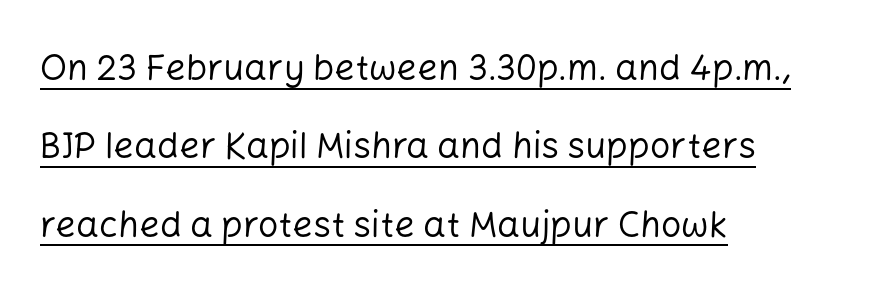
The image shows 36 px regular-weight sans-serif type, upright; set left-aligned, loose line spacing (2.18x), normal letter spacing, underlined; low stroke contrast and a medium x-height.
